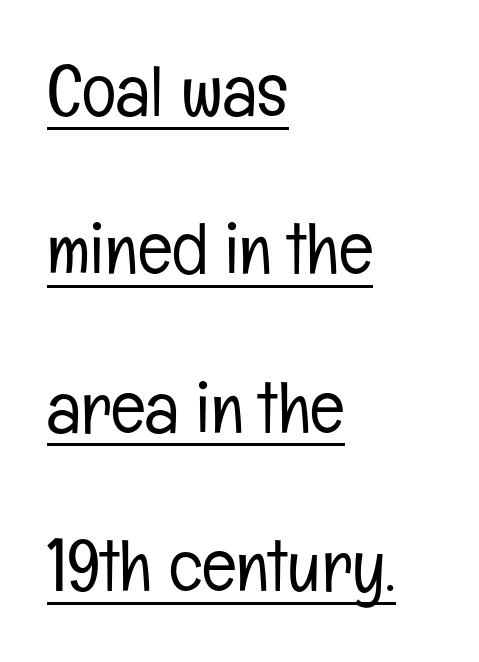
Q: Is the text bold? A: No.
Q: Is the text italic (slanted)? A: No, it is upright.
Q: Is the typeface a serif or a sans-serif typeface? A: Sans-serif.
Q: Is the text underlined? A: Yes.
Q: How is the paragraph aligned? A: Left-aligned.
Q: Is the spacing between letters normal or unusually wide? A: Normal.
Q: Is the spacing between lines tight, normal or loose? A: Loose.
Q: Width (condensed, normal, or wide)? A: Condensed.
Q: Stroke contrast? A: Low.
Q: x-height? A: Medium.
Q: Monospaced? A: No.
